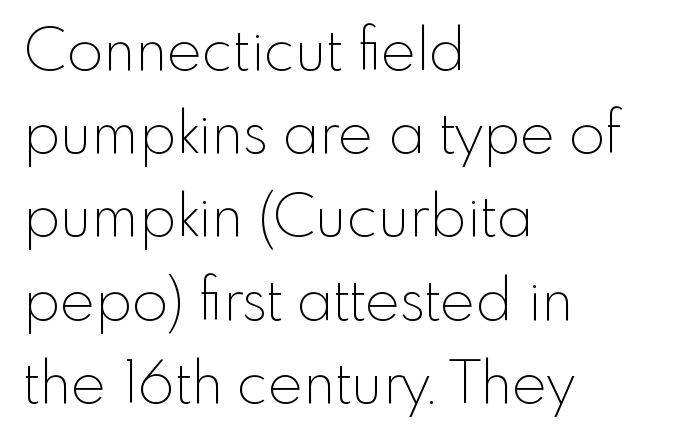
{"serif": "no", "italic": "no", "bold": "no", "weight": "thin", "width": "normal", "x_height": "small", "monospaced": "no", "underline": "no", "align": "left", "line_spacing": "normal", "line_spacing_ratio": 1.41, "letter_spacing": "normal", "letter_spacing_em": 0.0, "glyph_px": 59}
